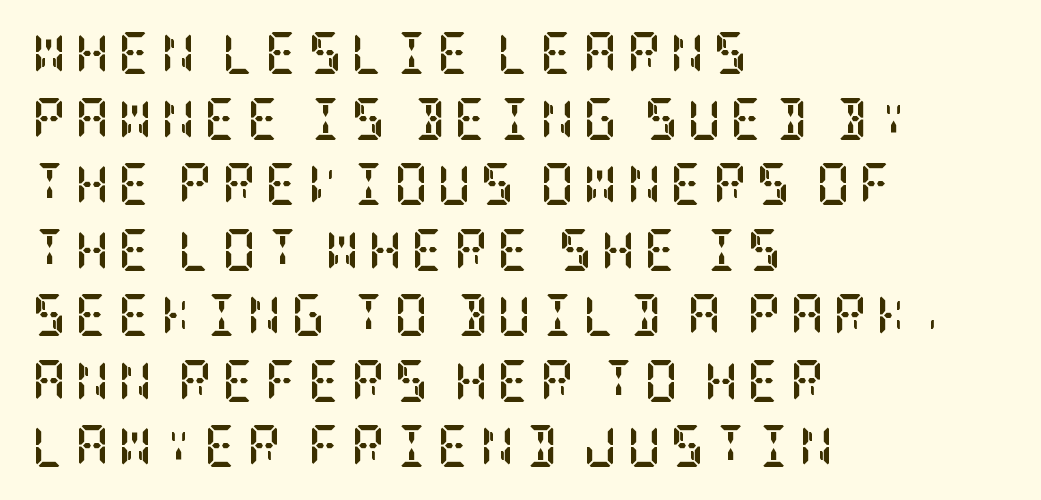
Q: Is the text bold? A: Yes.
Q: Is the text italic (slanted)? A: No, it is upright.
Q: Is the typeface a serif or a sans-serif typeface? A: Serif.
Q: Is the text underlined? A: No.
Q: How is the paragraph aligned? A: Left-aligned.
Q: Is the spacing between letters normal or unusually wide? A: Unusually wide.
Q: Is the spacing between lines tight, normal or loose? A: Normal.
Q: Width (condensed, normal, or wide)? A: Condensed.
Q: Stroke contrast? A: Low.
Q: x-height? A: Large.
